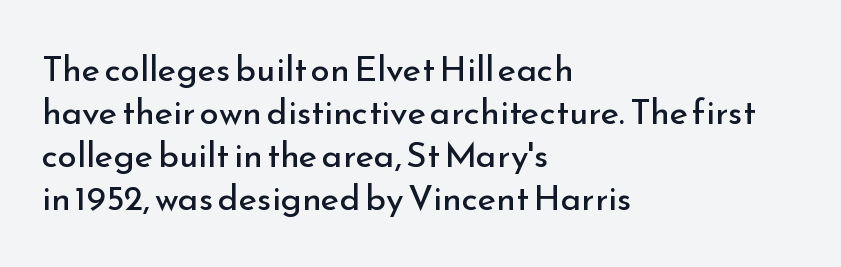
Q: Is the text bold? A: No.
Q: Is the text italic (slanted)? A: No, it is upright.
Q: Is the typeface a serif or a sans-serif typeface? A: Sans-serif.
Q: Is the text underlined? A: No.
Q: How is the paragraph aligned? A: Left-aligned.
Q: Is the spacing between letters normal or unusually wide? A: Normal.
Q: Width (condensed, normal, or wide)? A: Normal.
Q: Stroke contrast? A: Low.
Q: x-height? A: Small.
Q: Monospaced? A: No.
